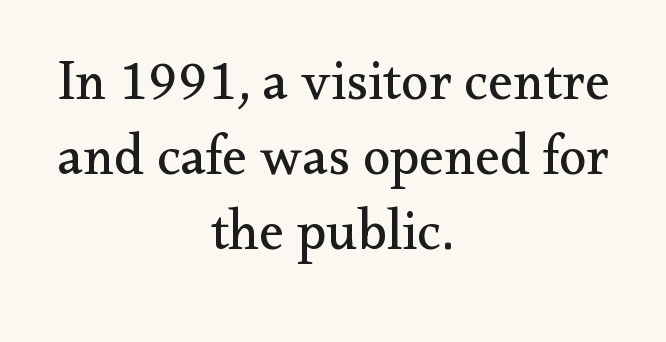
The image shows 56 px regular-weight serif type, upright; set centered, normal line spacing (1.34x), normal letter spacing, not underlined; medium stroke contrast and a small x-height.
